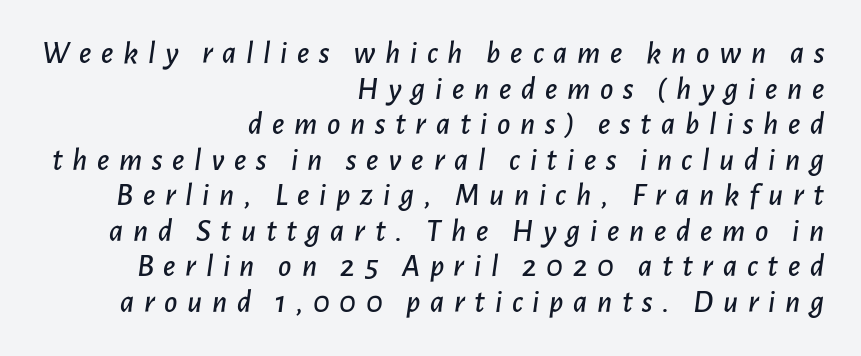
The typesetter chose a ragged-left arrangement here. Looks like regular typesetting: each glyph gets only the width it needs. It's the slanting kind of type. Glance below the letters and you will spot only blank space. Caption: expanded tracking, letters set apart. The space between consecutive lines is stingy.
